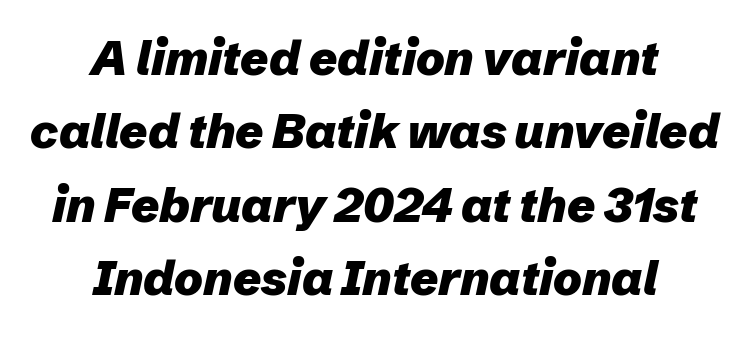
The image shows 48 px heavy type, italic (leaning right); set centered, normal line spacing (1.53x), normal letter spacing, not underlined; low stroke contrast and a medium x-height.
